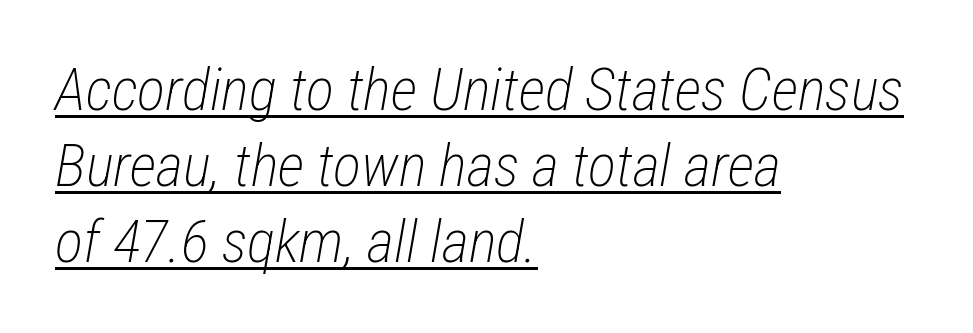
The image shows 59 px light, condensed type, italic (leaning right); set left-aligned, normal line spacing (1.29x), normal letter spacing, underlined; low stroke contrast and a medium x-height.
